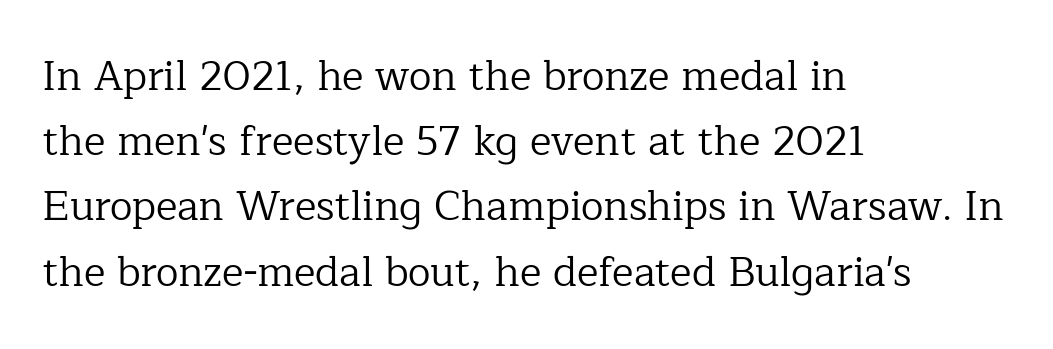
Q: Is the text bold? A: No.
Q: Is the text italic (slanted)? A: No, it is upright.
Q: Is the typeface a serif or a sans-serif typeface? A: Serif.
Q: Is the text underlined? A: No.
Q: How is the paragraph aligned? A: Left-aligned.
Q: Is the spacing between letters normal or unusually wide? A: Normal.
Q: Is the spacing between lines tight, normal or loose? A: Normal.
Q: Width (condensed, normal, or wide)? A: Normal.
Q: Stroke contrast? A: Low.
Q: x-height? A: Medium.
Q: Monospaced? A: No.
